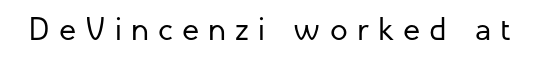
The image shows 32 px regular-weight sans-serif type, upright; set unusually wide letter spacing (+0.29 em), not underlined; low stroke contrast and a medium x-height.
